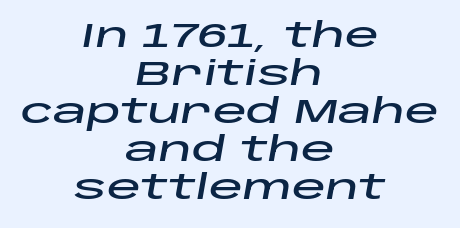
Students, note that the glyphs here touch the page at normal intervals. Spacing verdict: proportional, widths tailored to each character. Baseline-to-baseline distance is barely more than the letter height. The passage shown is not underscored anywhere. The passage is arranged like a title page — every line centered. The letters are slanted; this is an italic face.
